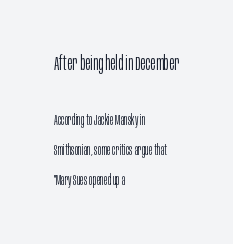
The image shows 20 px text type, upright; set left-aligned, loose line spacing (2.15x), normal letter spacing, not underlined; the first (top) block is 1.43x larger.
